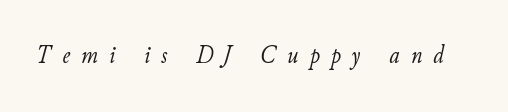
Emphasis-style slanted type is in use. The passage shown is not bold in any degree. Unmarked baselines from the first word to the last. Short note: letters widely spaced.
